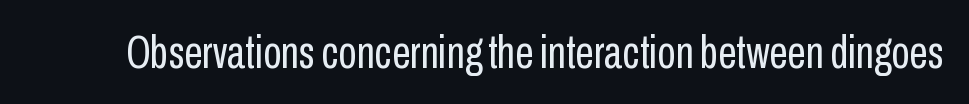
The image shows 47 px regular-weight, condensed sans-serif type, upright; set normal letter spacing, not underlined; low stroke contrast and a medium x-height.
